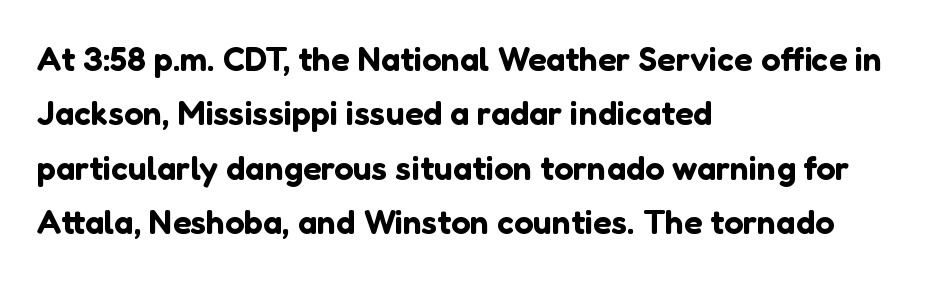
{"serif": "no", "italic": "no", "width": "normal", "stroke_contrast": "low", "x_height": "medium", "monospaced": "no", "underline": "no", "align": "left", "line_spacing": "normal", "line_spacing_ratio": 1.6, "letter_spacing": "normal", "letter_spacing_em": 0.0, "glyph_px": 34}
